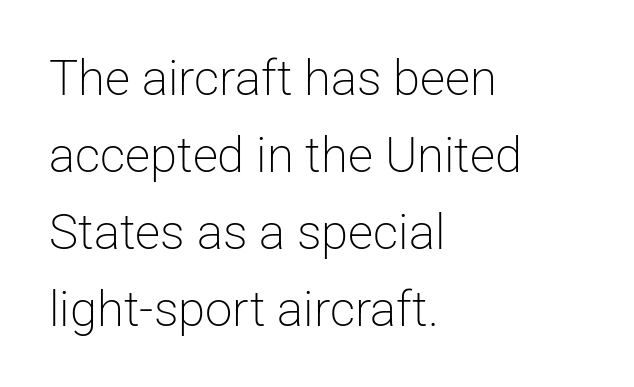
The image shows 49 px light sans-serif type, upright; set left-aligned, normal line spacing (1.57x), normal letter spacing, not underlined; low stroke contrast and a medium x-height.
